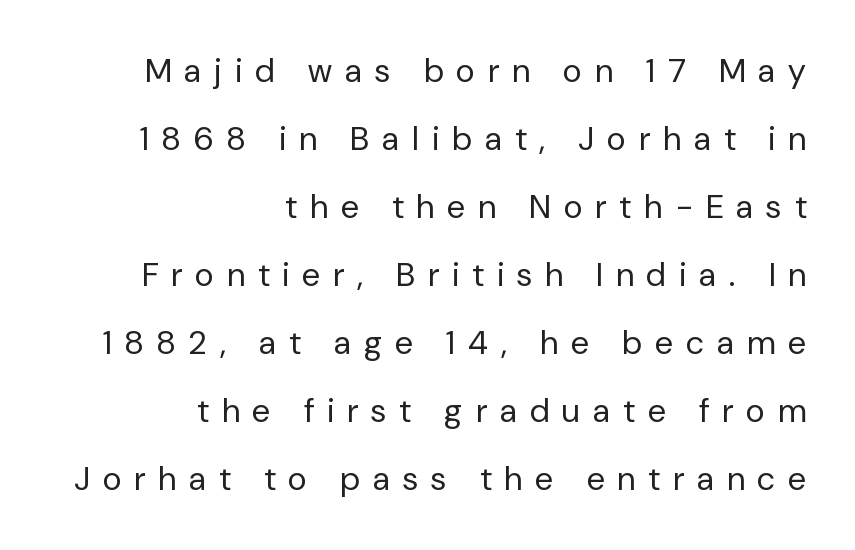
Q: Is the text bold? A: No.
Q: Is the text italic (slanted)? A: No, it is upright.
Q: Is the typeface a serif or a sans-serif typeface? A: Sans-serif.
Q: Is the text underlined? A: No.
Q: How is the paragraph aligned? A: Right-aligned.
Q: Is the spacing between letters normal or unusually wide? A: Unusually wide.
Q: Is the spacing between lines tight, normal or loose? A: Loose.
Q: Width (condensed, normal, or wide)? A: Normal.
Q: Stroke contrast? A: Low.
Q: x-height? A: Medium.
Q: Monospaced? A: No.
